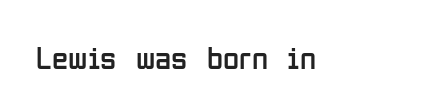
If you drew a line through each stem, it would be perfectly vertical. No feet cap the strokes, marking this as sans-serif type. The space beneath each line is pristine and unruled. The letters sit at their default tracking, neither squeezed nor spread. Varying glyph widths throughout — classic text-font behaviour. Stems here are at most as thick as an everyday book face.
